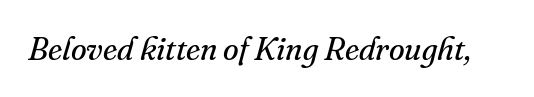
Q: Is the text bold? A: No.
Q: Is the text italic (slanted)? A: Yes, it leans right by about 16 degrees.
Q: Is the typeface a serif or a sans-serif typeface? A: Serif.
Q: Is the text underlined? A: No.
Q: Is the spacing between letters normal or unusually wide? A: Normal.
Q: Width (condensed, normal, or wide)? A: Normal.
Q: Stroke contrast? A: Medium.
Q: x-height? A: Small.
Q: Monospaced? A: No.
